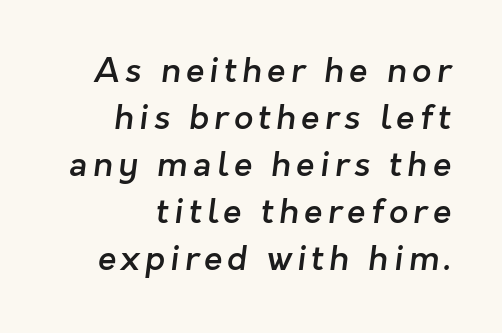
{"serif": "no", "bold": "semi", "weight": "semibold", "width": "normal", "stroke_contrast": "low", "x_height": "medium", "monospaced": "no", "underline": "no", "align": "right", "line_spacing": "normal", "line_spacing_ratio": 1.38, "glyph_px": 34}
